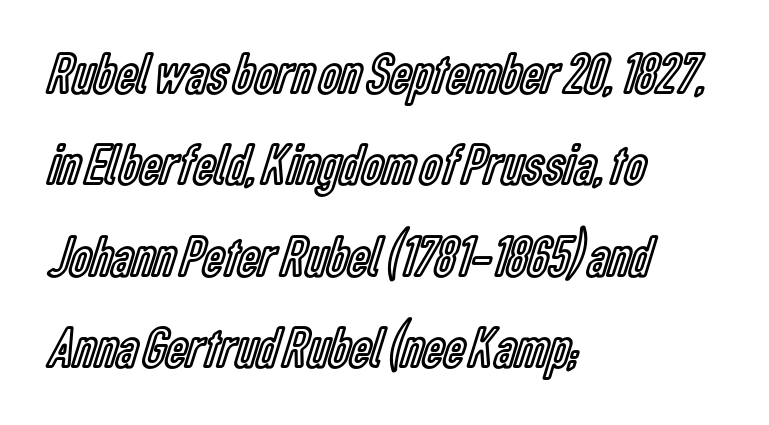
{"width": "condensed", "x_height": "medium", "monospaced": "no", "underline": "no", "align": "left", "line_spacing": "normal", "line_spacing_ratio": 1.55, "letter_spacing": "normal", "letter_spacing_em": 0.0, "glyph_px": 59}
